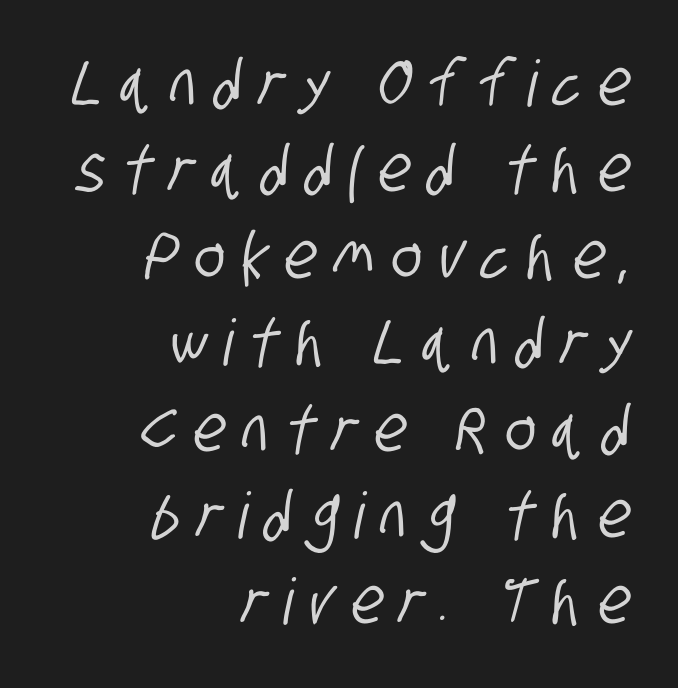
{"serif": "no", "width": "condensed", "stroke_contrast": "low", "x_height": "large", "monospaced": "no", "underline": "no", "align": "right", "line_spacing": "normal", "line_spacing_ratio": 1.35, "letter_spacing": "wide", "letter_spacing_em": 0.27, "glyph_px": 64}
